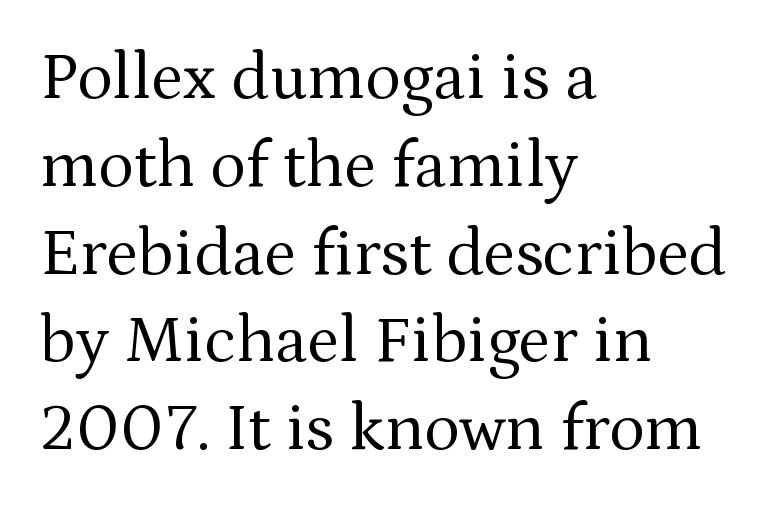
Letter spacing: default. Heft: none added — not bold. To sum up the face: it has serifs. Normally led — the rows are evenly, conventionally spaced. Tall strokes in this sample are plumb rather than angled. Descender tails drop into unmarked territory.
